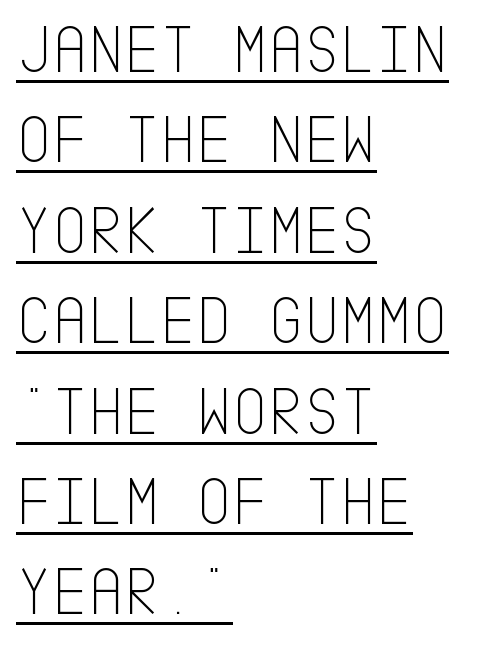
The image shows 69 px thin, condensed sans-serif type, upright; set left-aligned, normal line spacing (1.31x), normal letter spacing, underlined; low stroke contrast and a large x-height.
